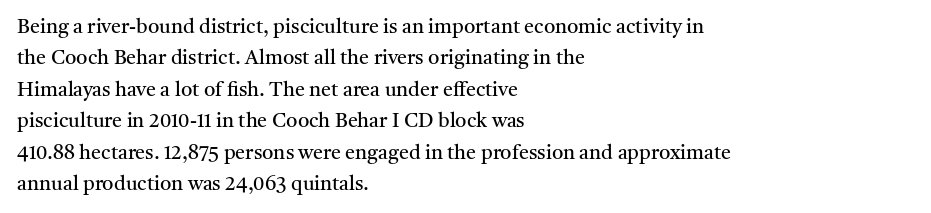
Q: Is the text bold? A: No.
Q: Is the text italic (slanted)? A: No, it is upright.
Q: Is the text underlined? A: No.
Q: How is the paragraph aligned? A: Left-aligned.
Q: Is the spacing between letters normal or unusually wide? A: Normal.
Q: Is the spacing between lines tight, normal or loose? A: Normal.
